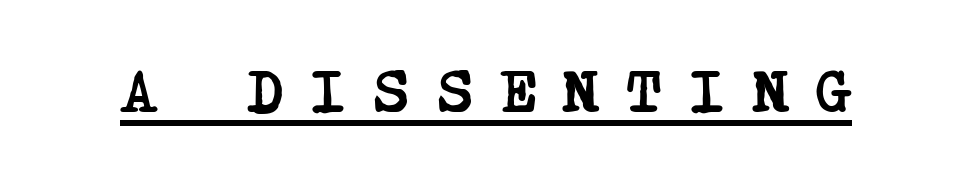
Is the type bold? Yes — the strokes are clearly thick and heavy. The passage shown is underscored from start to finish. This sample uses expanded letter spacing, leaving extra air between glyphs. Letterform terminals end in serifs throughout the passage.
